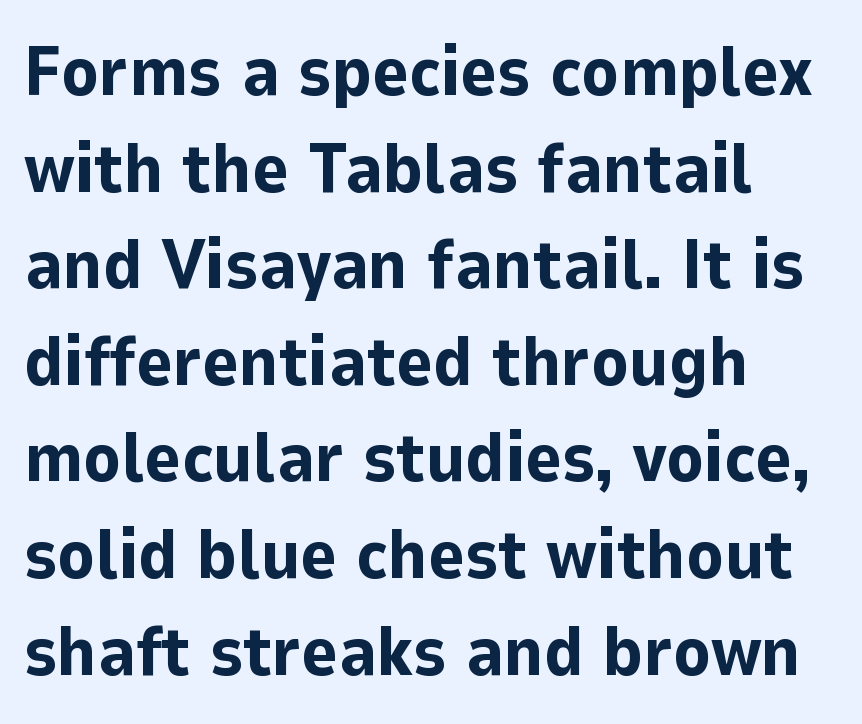
Look at the bottom of the vertical strokes: they stop flat, with no serifs. Do the characters align in a grid? No, the font is proportional. Only glyphs here, with clear space below each row. The lines sit at an ordinary, default distance from one another.
